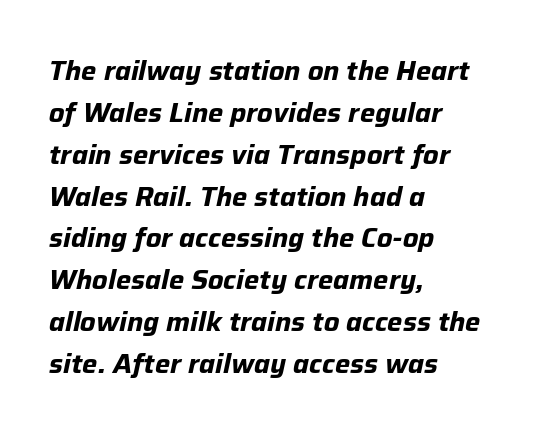
The image shows 27 px bold type, italic (leaning right); set left-aligned, normal line spacing (1.55x), normal letter spacing, not underlined.
